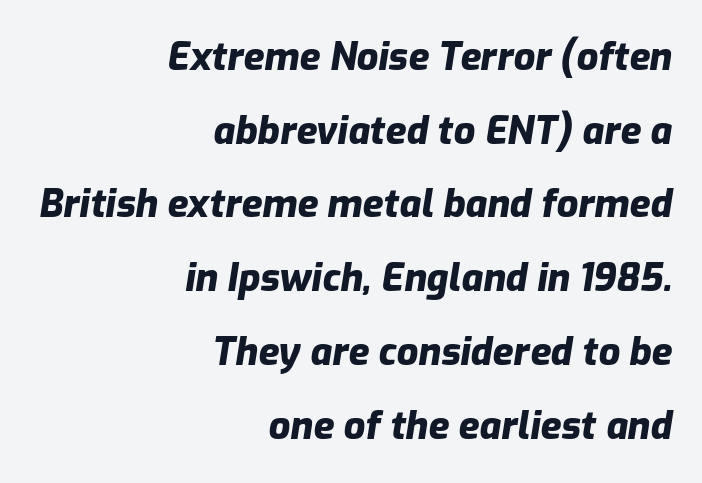
{"italic": "yes", "lean": "right", "slant_degrees": 9, "bold": "yes", "weight": "heavy", "width": "normal", "stroke_contrast": "low", "x_height": "medium", "monospaced": "no", "underline": "no", "align": "right", "line_spacing": "loose", "line_spacing_ratio": 1.94, "letter_spacing": "normal", "letter_spacing_em": 0.0, "glyph_px": 38}
